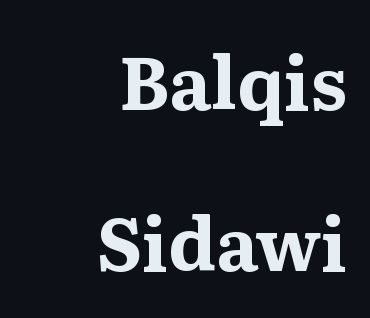
The image shows 73 px bold serif type, upright; set right-aligned, loose line spacing (2.21x), normal letter spacing, not underlined; medium stroke contrast and a medium x-height.
